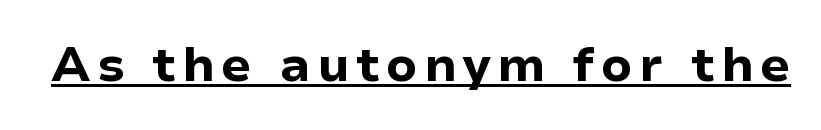
{"serif": "no", "italic": "no", "bold": "yes", "weight": "bold", "width": "normal", "stroke_contrast": "low", "x_height": "medium", "monospaced": "no", "underline": "yes", "glyph_px": 49}
